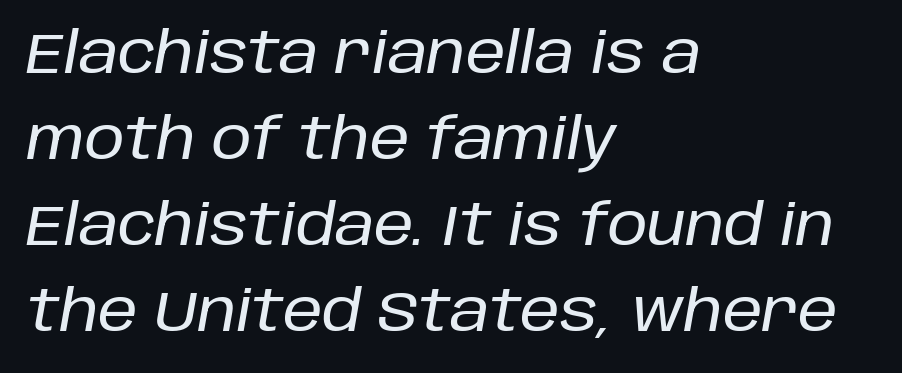
{"italic": "yes", "lean": "right", "slant_degrees": 10, "width": "normal", "stroke_contrast": "low", "x_height": "large", "monospaced": "no", "underline": "no", "align": "left", "line_spacing": "normal", "line_spacing_ratio": 1.51, "letter_spacing": "normal", "letter_spacing_em": 0.0, "glyph_px": 57}
